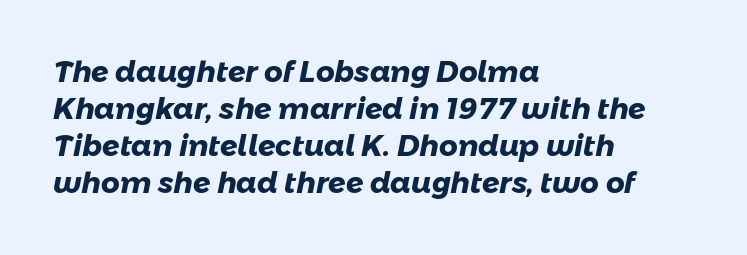
The image shows 29 px heavy sans-serif type; set left-aligned, normal line spacing (1.28x), normal letter spacing, not underlined; low stroke contrast and a medium x-height.
